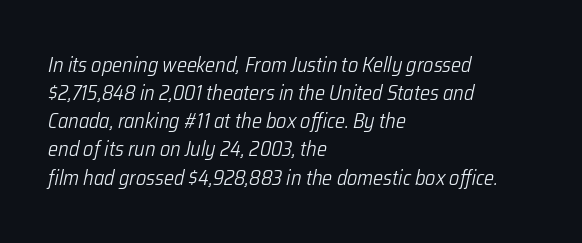
{"italic": "yes", "lean": "right", "slant_degrees": 12, "bold": "no", "underline": "no", "align": "left", "line_spacing": "normal", "line_spacing_ratio": 1.34, "letter_spacing": "normal", "letter_spacing_em": 0.0, "glyph_px": 21}
